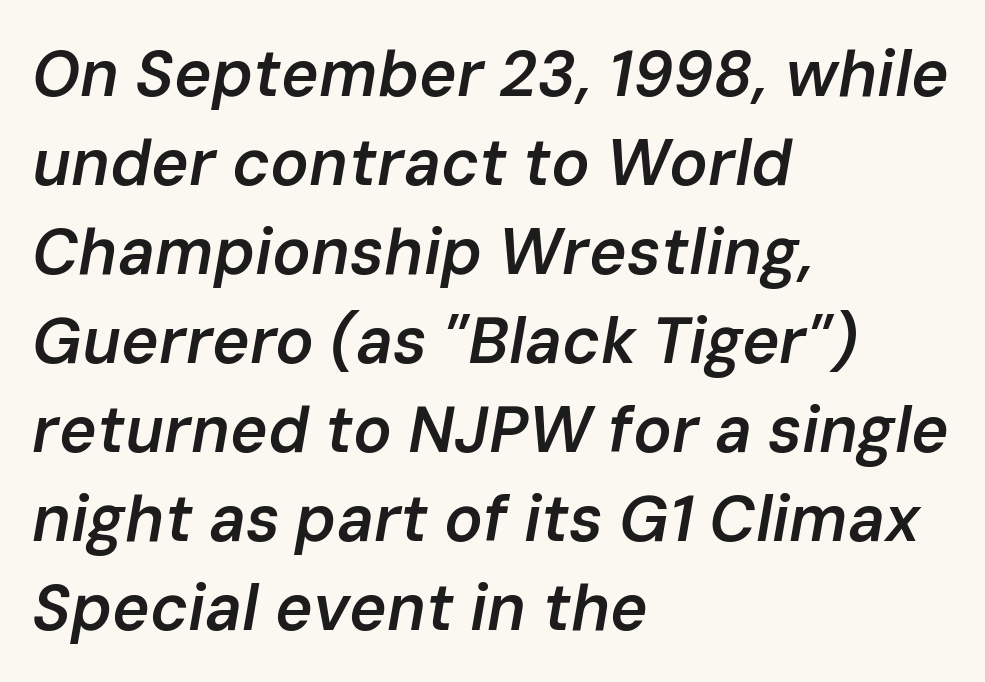
The gap between lines stays unmarked. Notice the strokes are somewhat thickened but not fully heavy: this is a semibold. The text carries the slant typical of an italic or oblique font. Is this a fixed-width face? No — the glyphs have proportional, varying widths. The ragged edge is on the right, which tells us the setting is flush left.
